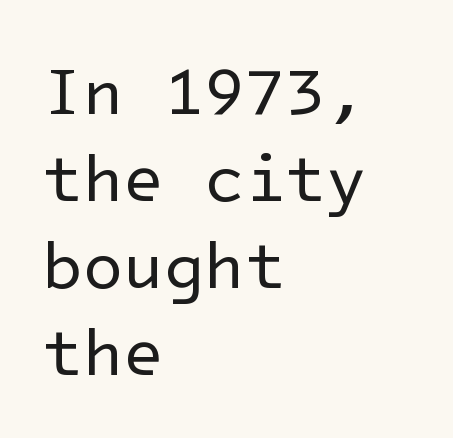
The image shows 66 px regular-weight sans-serif type, upright; set left-aligned, normal line spacing (1.32x), normal letter spacing, not underlined; low stroke contrast and a medium x-height.
